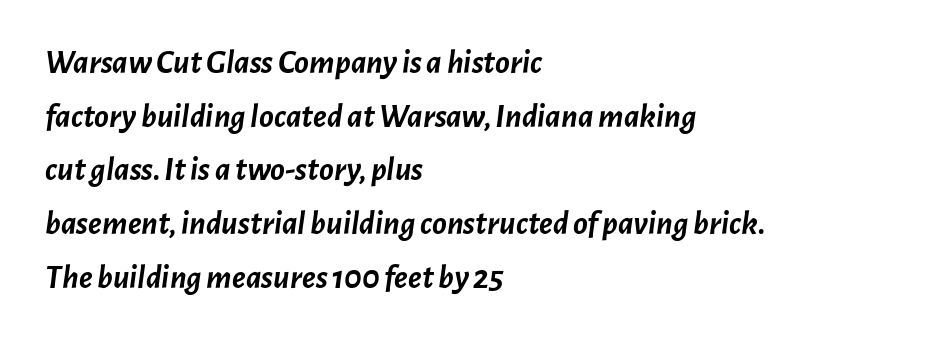
Letter spacing: default. Bold? Absolutely — the strokes are thick and heavy. Summary of vertical rhythm: regular, with standard interline spacing. Think of a printed novel: that variable character pitch is what you see here. This sample uses an oblique cut, with every glyph tilted off the vertical. The typesetter chose a ragged-right arrangement here.
